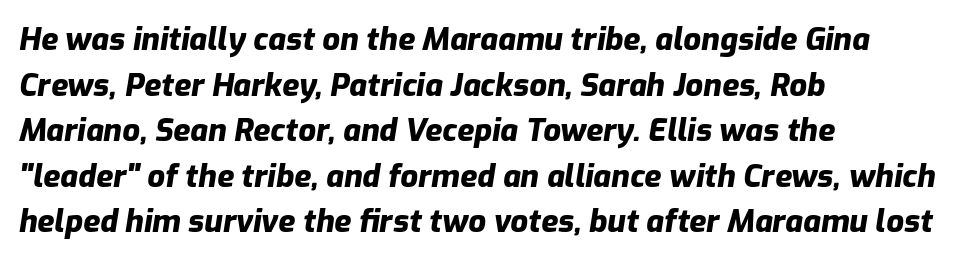
Q: Is the text bold? A: Yes.
Q: Is the text italic (slanted)? A: Yes, it leans right by about 9 degrees.
Q: Is the text underlined? A: No.
Q: How is the paragraph aligned? A: Left-aligned.
Q: Is the spacing between letters normal or unusually wide? A: Normal.
Q: Is the spacing between lines tight, normal or loose? A: Normal.
Q: Width (condensed, normal, or wide)? A: Normal.
Q: Stroke contrast? A: Low.
Q: x-height? A: Medium.
Q: Monospaced? A: No.
